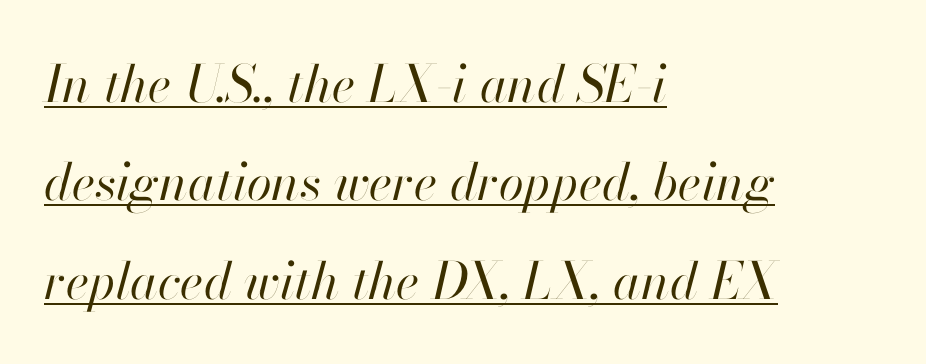
The lines are spread far apart with generous leading. Is the type slanted? Yes — the strokes lean at a clear angle. This sample has the flowing, uneven cadence of proportional lettering. Characters follow at the spacing the type designer built in.
